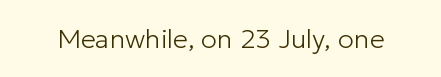
{"italic": "no", "bold": "no", "underline": "no", "letter_spacing": "normal", "letter_spacing_em": 0.0, "glyph_px": 27}
